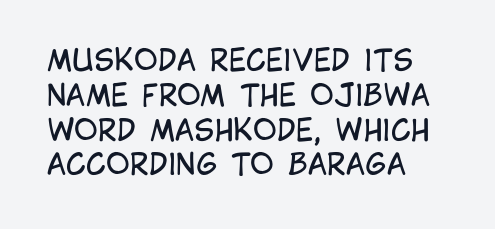
Q: Is the text bold? A: No.
Q: Is the text italic (slanted)? A: No, it is upright.
Q: Is the typeface a serif or a sans-serif typeface? A: Sans-serif.
Q: Is the text underlined? A: No.
Q: How is the paragraph aligned? A: Left-aligned.
Q: Is the spacing between letters normal or unusually wide? A: Normal.
Q: Width (condensed, normal, or wide)? A: Condensed.
Q: Stroke contrast? A: Low.
Q: x-height? A: Large.
Q: Monospaced? A: No.
